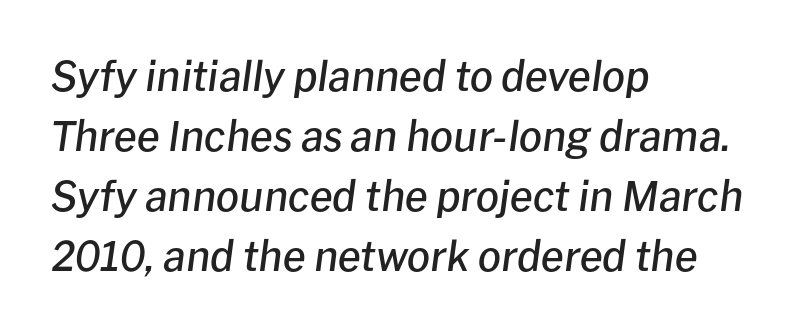
{"italic": "yes", "lean": "right", "slant_degrees": 8, "bold": "semi", "weight": "semibold", "width": "normal", "stroke_contrast": "low", "x_height": "medium", "monospaced": "no", "underline": "no", "align": "left", "line_spacing": "normal", "line_spacing_ratio": 1.46, "letter_spacing": "normal", "letter_spacing_em": 0.0, "glyph_px": 41}
